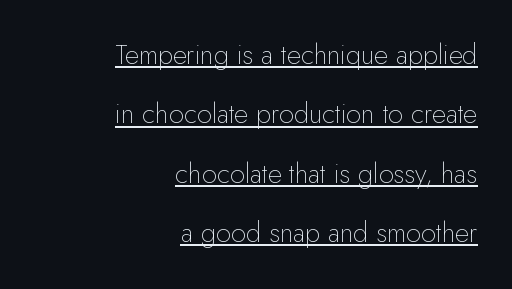
Inter-character spacing is left at the font's built-in metrics. Stem width sits at or under what a default text font uses. The lettering is marked with a stroke running underneath it. Notice how the passage keeps a crisp vertical edge on the right only. When letters stand straight like this, we call the style roman or upright.
